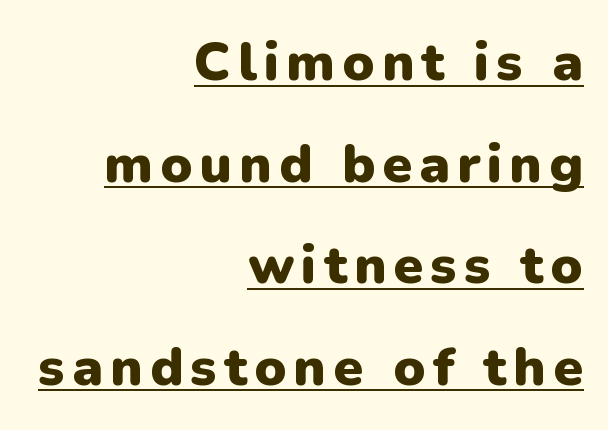
The image shows 54 px heavy sans-serif type, upright; set right-aligned, line spacing 1.88x, underlined; low stroke contrast and a medium x-height.
